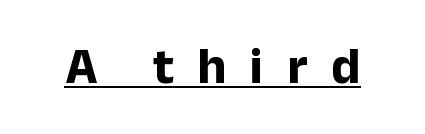
The image shows 51 px bold sans-serif type, upright; set unusually wide letter spacing (+0.47 em), underlined; low stroke contrast and a medium x-height.
